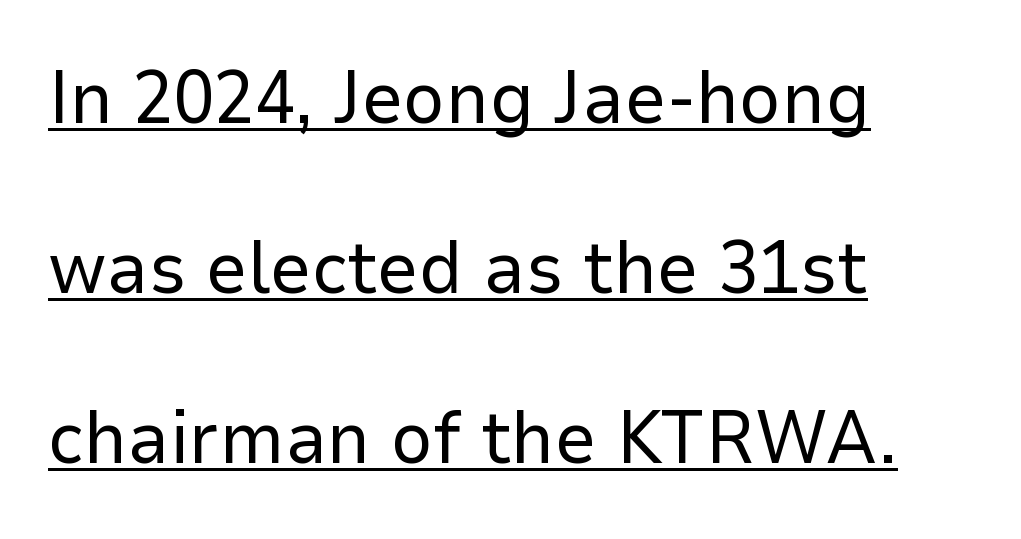
{"serif": "no", "italic": "no", "bold": "no", "weight": "regular", "width": "normal", "stroke_contrast": "low", "x_height": "medium", "monospaced": "no", "underline": "yes", "align": "left", "line_spacing": "loose", "line_spacing_ratio": 2.3, "letter_spacing": "normal", "letter_spacing_em": 0.0, "glyph_px": 74}
